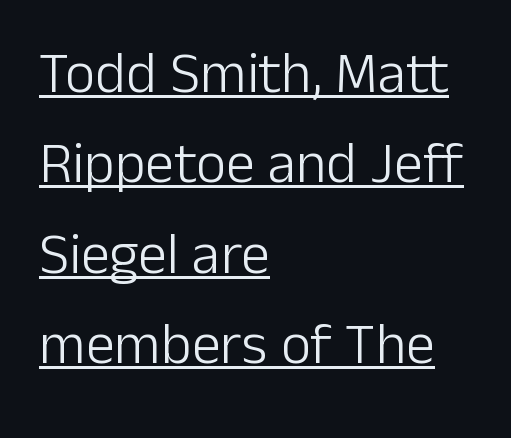
{"serif": "no", "italic": "no", "bold": "no", "weight": "light", "width": "normal", "stroke_contrast": "low", "x_height": "medium", "monospaced": "no", "underline": "yes", "align": "left", "line_spacing": "normal", "line_spacing_ratio": 1.56, "letter_spacing": "normal", "letter_spacing_em": 0.0, "glyph_px": 58}
